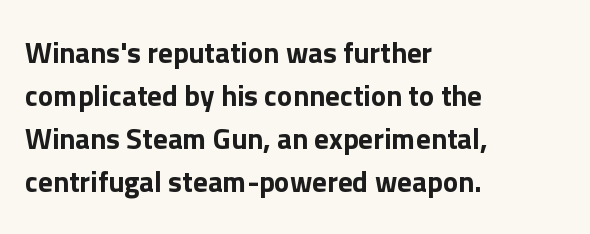
The image shows 29 px sans-serif type, upright; set left-aligned, normal line spacing (1.48x), normal letter spacing, not underlined; low stroke contrast and a medium x-height.
